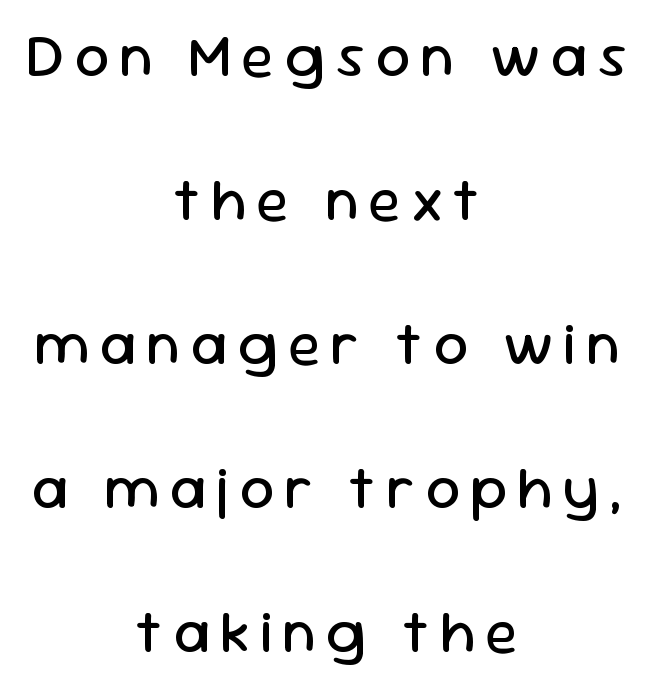
The image shows 60 px regular-weight sans-serif type, upright; set centered, loose line spacing (2.4x), not underlined; low stroke contrast and a medium x-height.
